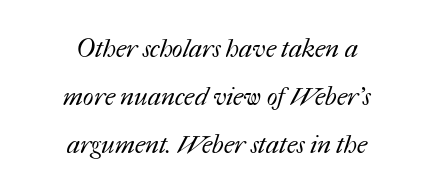
Q: Is the text bold? A: No.
Q: Is the text underlined? A: No.
Q: How is the paragraph aligned? A: Centered.
Q: Is the spacing between letters normal or unusually wide? A: Normal.
Q: Is the spacing between lines tight, normal or loose? A: Loose.
